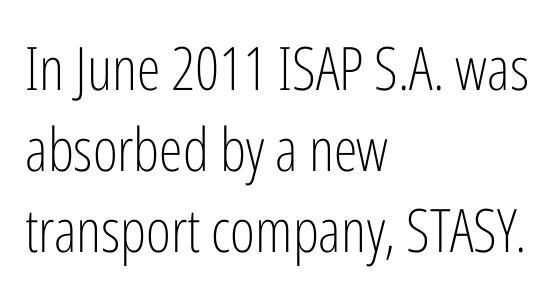
The image shows 60 px light, condensed sans-serif type, upright; set left-aligned, normal line spacing (1.35x), normal letter spacing, not underlined; low stroke contrast and a medium x-height.
